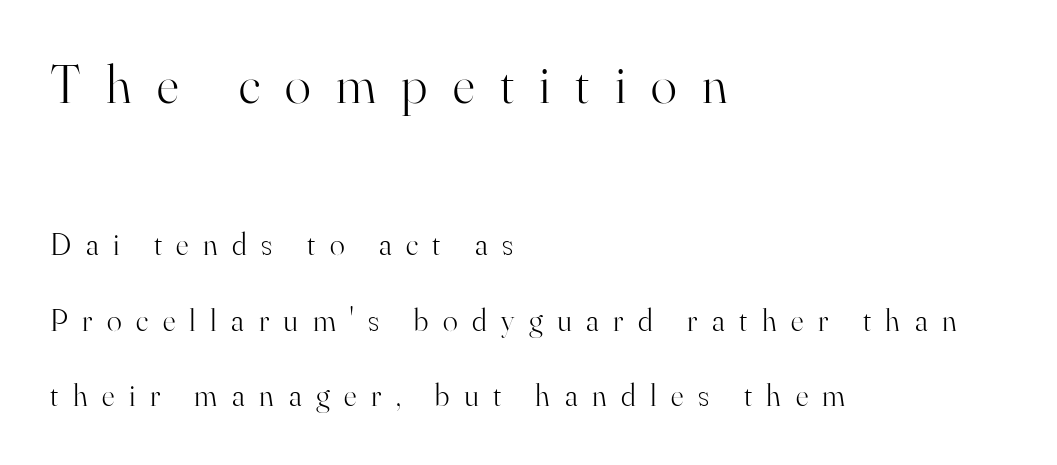
A bare baseline throughout the passage. Vertical strokes here are truly vertical. The setting favours the left margin, as ordinary paragraphs usually do. The gaps between neighbouring characters are conspicuously large. This sample has the flowing, uneven cadence of proportional lettering.
